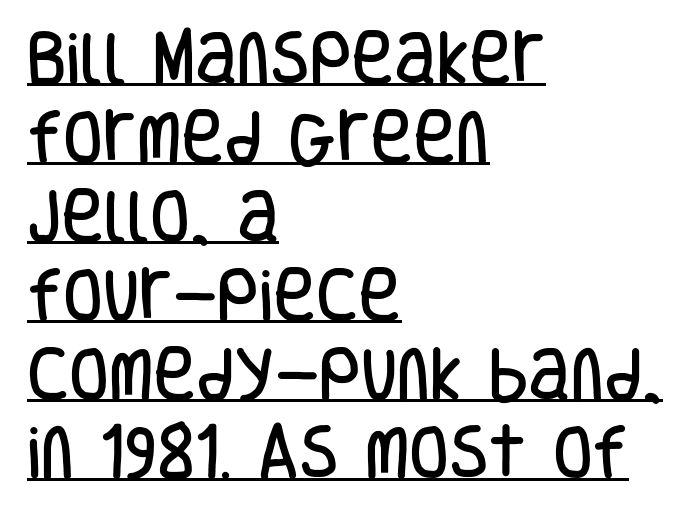
Quick note: not italic, upright. Glyph-to-glyph distance matches everyday printed text. Horizontal bands of white between lines are of average thickness. The lettering is marked with a stroke running underneath it. This sample uses a sans-serif face. Reading down the block, your eye returns to a fixed left position each line.
